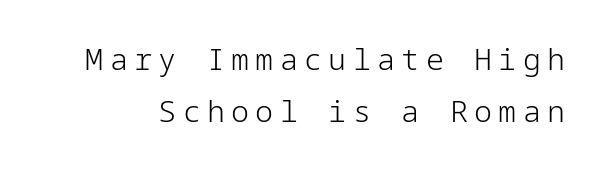
The image shows 30 px light sans-serif type, upright; set line spacing 1.75x, unusually wide letter spacing (+0.21 em), not underlined; low stroke contrast and a medium x-height.
